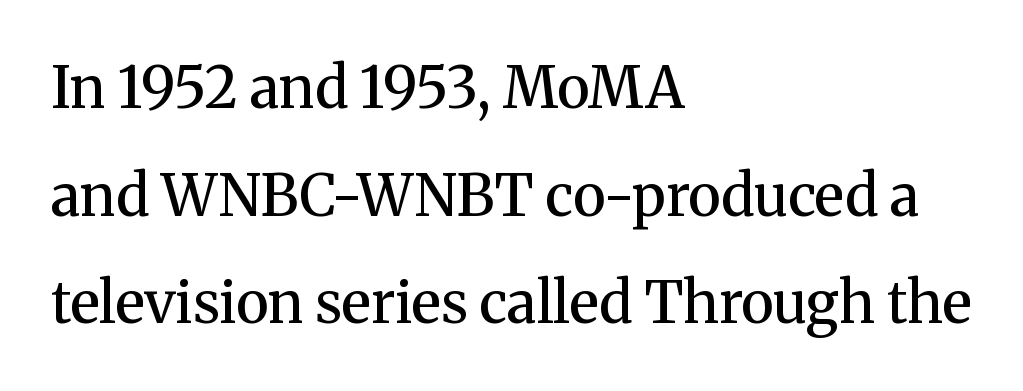
Little horizontal feet cap the strokes, marking this as serif type. If you drew a line through each stem, it would be perfectly vertical. Each row of text sits above clean, open space. As a designer I'd log this as weight 600, semibold. The letters advance in unequal steps, a hallmark of proportional type.
